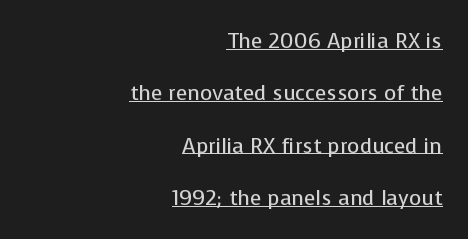
A roman cut, with each character standing at attention. Tracking value appears to be zero — textbook default spacing. In designer terms, the underline attribute is active on this setting. These glyphs show unthickened strokes, regular width or finer. Horizontally, the lines are justified to the trailing edge only.
